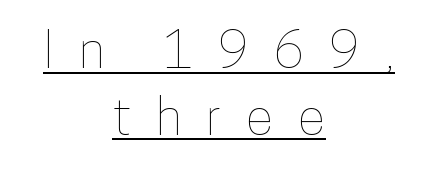
Q: Is the text italic (slanted)? A: No, it is upright.
Q: Is the text underlined? A: Yes.
Q: How is the paragraph aligned? A: Centered.
Q: Is the spacing between letters normal or unusually wide? A: Unusually wide.
Q: Is the spacing between lines tight, normal or loose? A: Normal.
Q: Width (condensed, normal, or wide)? A: Condensed.
Q: Stroke contrast? A: Low.
Q: x-height? A: Medium.
Q: Monospaced? A: No.
